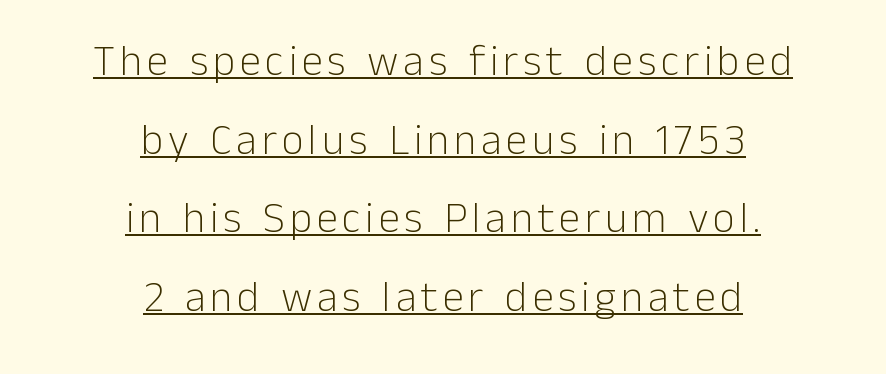
{"serif": "no", "italic": "no", "bold": "no", "weight": "light", "width": "normal", "stroke_contrast": "low", "x_height": "medium", "monospaced": "no", "underline": "yes", "align": "center", "line_spacing_ratio": 1.83, "glyph_px": 43}
